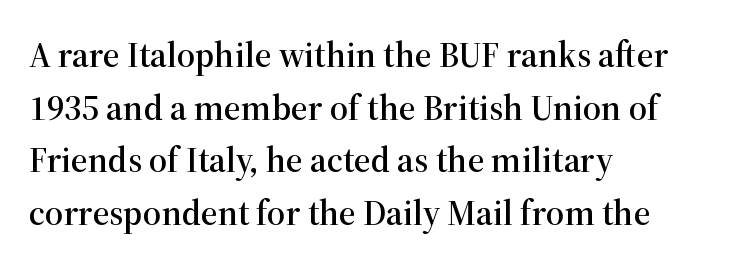
Letterform terminals end in serifs throughout the passage. This sample uses an upright cut, with every glyph sitting square on the baseline. Varying glyph widths throughout — classic text-font behaviour. These lines sit exactly where default settings would place them. Horizontally, the lines are justified to the leading edge only. Letters rest on an invisible, unmarked baseline.
